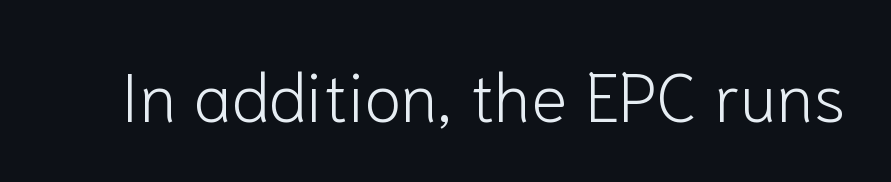
What stands out about the letter spacing? Nothing — it is the standard amount. You could not count columns in this text — the font is proportionally spaced. Stroke thickness stays within the range of a standard reading face or lighter. Unlike italic type, these characters show no tilt at all. This rendering features lettering with no underline. I'd call this a sans setting — the letters go barefoot.
